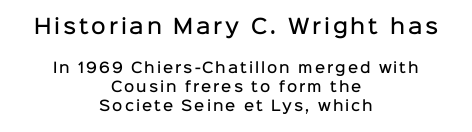
The image shows 20 px text type, upright; set centered, normal line spacing (1.38x), not underlined; the first (top) block is 1.43x larger.
